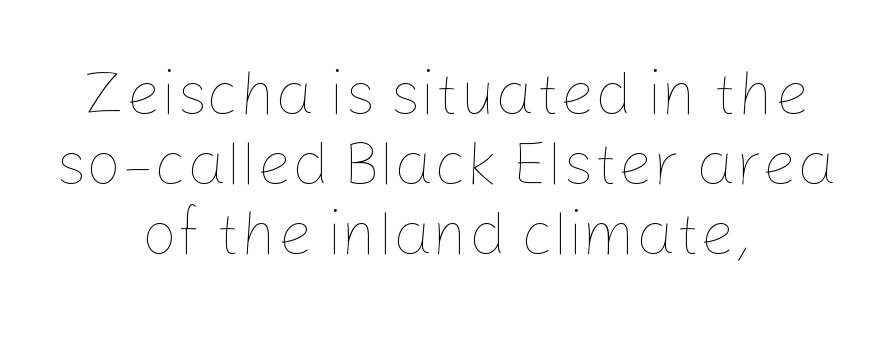
The image shows 62 px thin type, upright; set centered, tight line spacing (1.13x), normal letter spacing, not underlined; low stroke contrast and a medium x-height.
